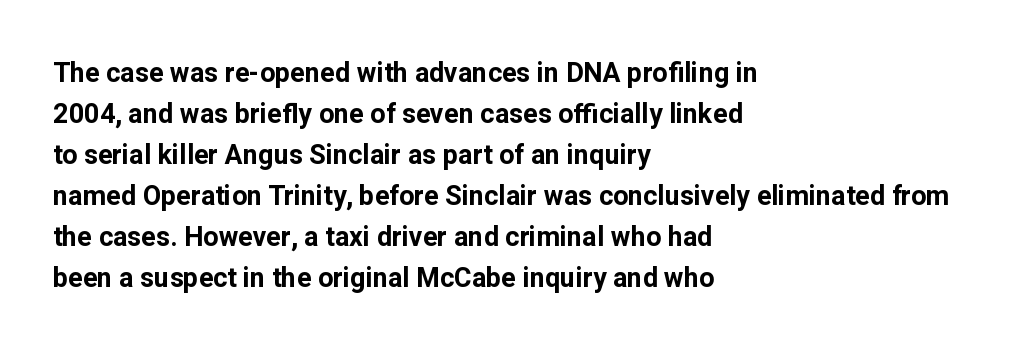
Q: Is the text bold? A: Yes.
Q: Is the text italic (slanted)? A: No, it is upright.
Q: Is the text underlined? A: No.
Q: How is the paragraph aligned? A: Left-aligned.
Q: Is the spacing between letters normal or unusually wide? A: Normal.
Q: Is the spacing between lines tight, normal or loose? A: Normal.
